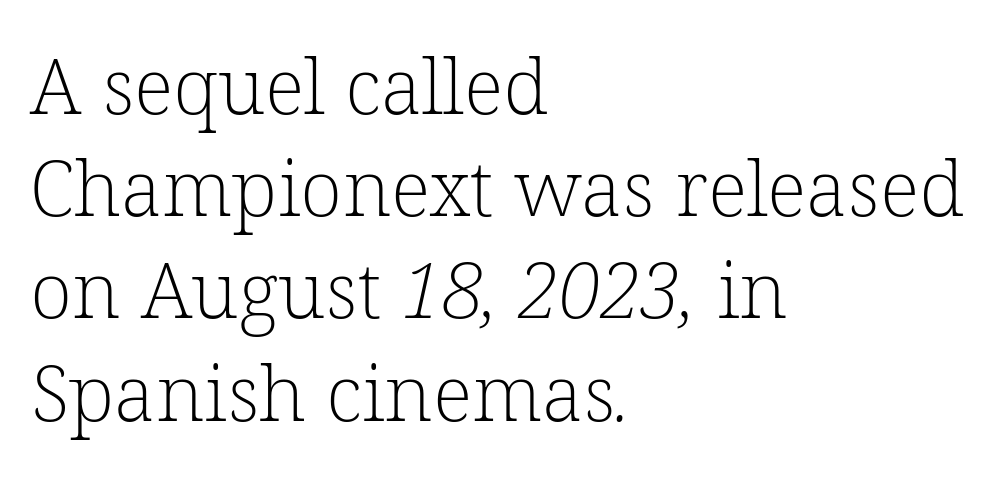
Q: Is the text bold? A: No.
Q: Is the typeface a serif or a sans-serif typeface? A: Serif.
Q: Is the text underlined? A: No.
Q: How is the paragraph aligned? A: Left-aligned.
Q: Is the spacing between letters normal or unusually wide? A: Normal.
Q: Is the spacing between lines tight, normal or loose? A: Normal.
Q: Width (condensed, normal, or wide)? A: Normal.
Q: Stroke contrast? A: Low.
Q: x-height? A: Medium.
Q: Monospaced? A: No.
